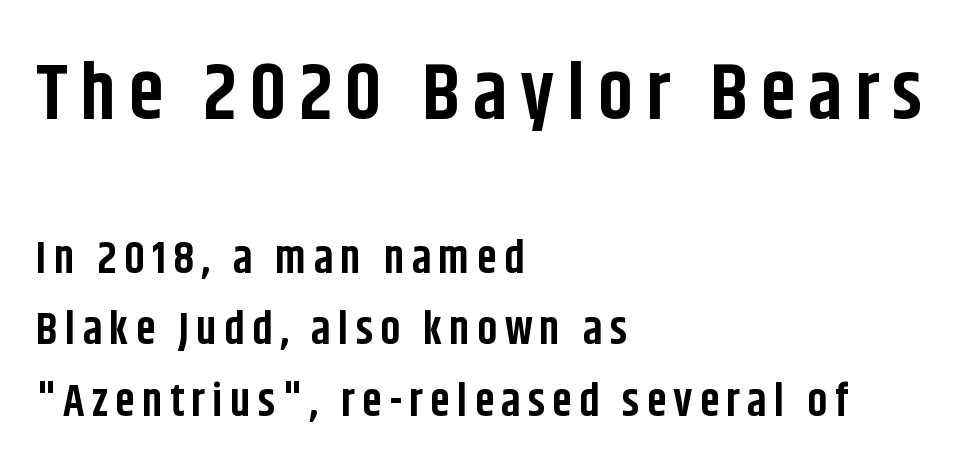
{"serif": "no", "italic": "no", "bold": "yes", "weight": "bold", "width": "condensed", "stroke_contrast": "low", "x_height": "large", "monospaced": "no", "underline": "no", "align": "left", "line_spacing": "normal", "line_spacing_ratio": 1.59, "larger_block": "first", "size_ratio": 1.76, "glyph_px": 79}
